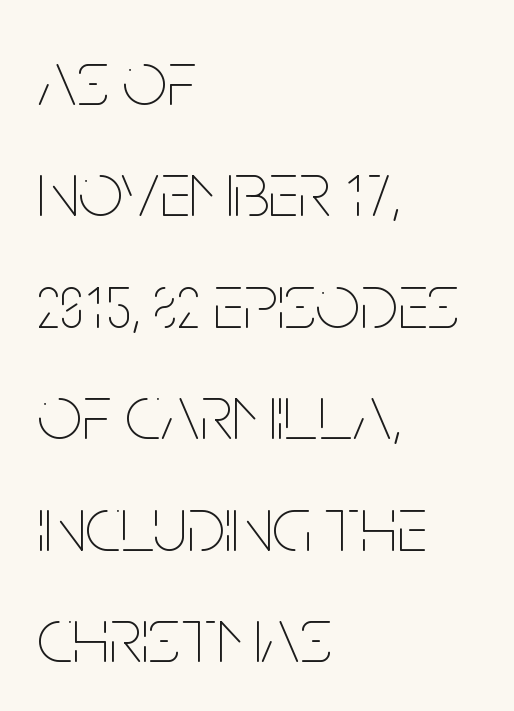
Q: Is the text bold? A: No.
Q: Is the text italic (slanted)? A: No, it is upright.
Q: Is the text underlined? A: No.
Q: How is the paragraph aligned? A: Left-aligned.
Q: Is the spacing between letters normal or unusually wide? A: Normal.
Q: Is the spacing between lines tight, normal or loose? A: Normal.
Q: Width (condensed, normal, or wide)? A: Condensed.
Q: Stroke contrast? A: Low.
Q: x-height? A: Large.
Q: Monospaced? A: No.
